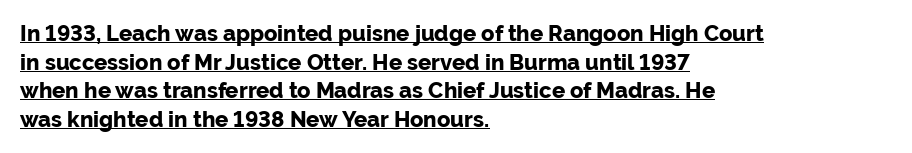
The image shows 22 px bold type, upright; set left-aligned, normal line spacing (1.3x), normal letter spacing, underlined.
